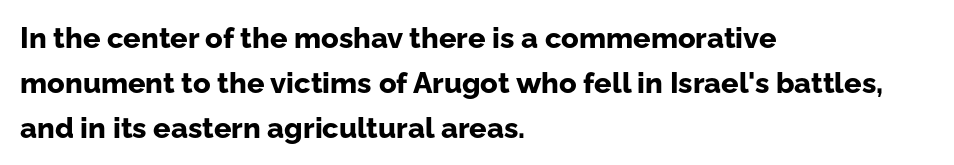
Descenders are the only things crossing below the line. Is the block centered? No — it sits flush against the left margin. Ordinary non-slanted type is in use. The lines sit at an ordinary, default distance from one another. Characters follow at the spacing the type designer built in.
